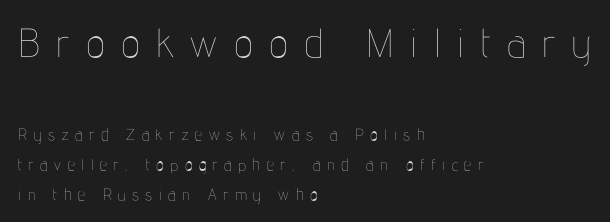
{"italic": "no", "bold": "no", "weight": "thin", "width": "condensed", "stroke_contrast": "low", "x_height": "medium", "monospaced": "no", "underline": "no", "align": "left", "line_spacing_ratio": 1.86, "letter_spacing": "wide", "letter_spacing_em": 0.41, "larger_block": "first", "size_ratio": 2.5, "glyph_px": 40}
